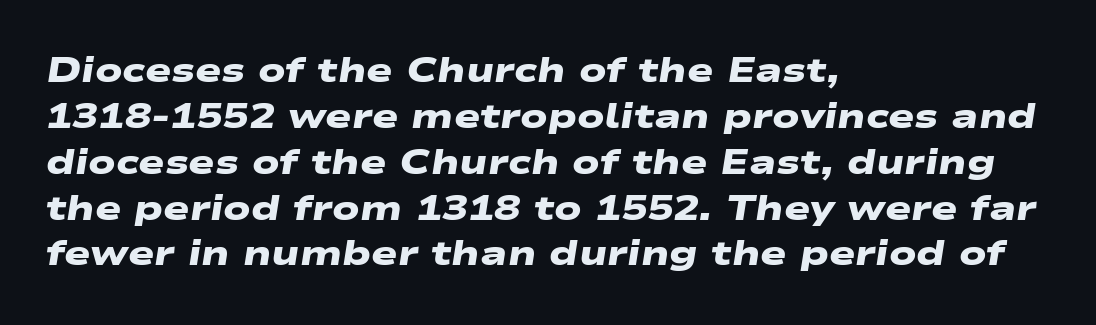
The baseline area is clear. Heft: maximum for text — a bold. Evenly set lines give the paragraph a standard silhouette. There is no visible air inserted between adjacent glyphs. Classification — sans serif.
